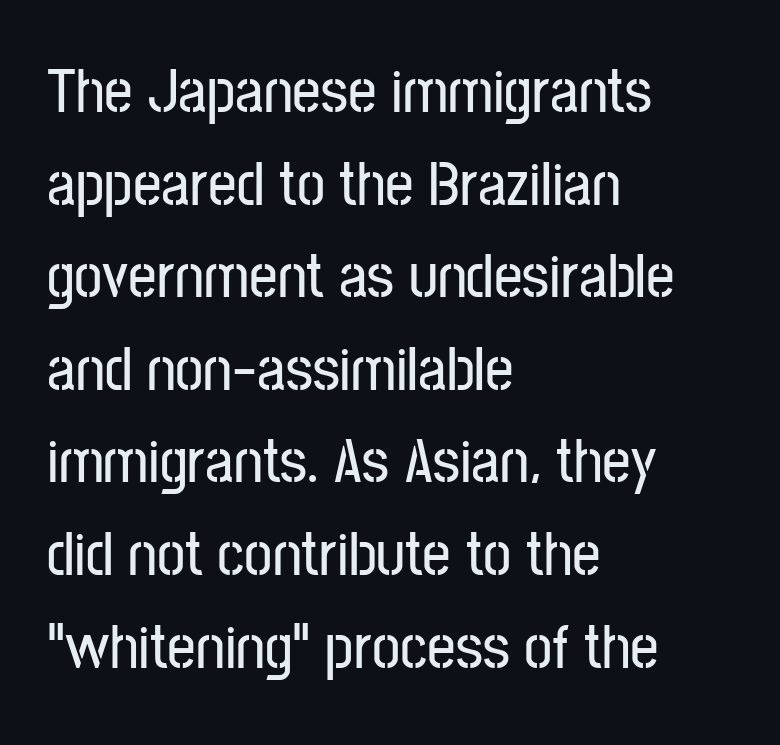
{"serif": "no", "italic": "no", "width": "condensed", "stroke_contrast": "low", "x_height": "medium", "monospaced": "no", "underline": "no", "align": "left", "line_spacing": "normal", "line_spacing_ratio": 1.47, "letter_spacing": "normal", "letter_spacing_em": 0.0, "glyph_px": 63}
